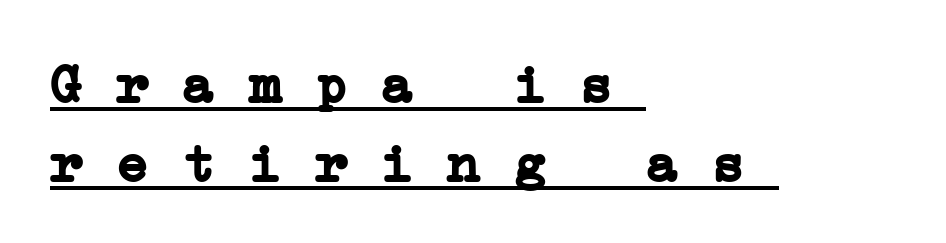
Q: Is the text bold? A: Yes.
Q: Is the typeface a serif or a sans-serif typeface? A: Serif.
Q: Is the text underlined? A: Yes.
Q: How is the paragraph aligned? A: Left-aligned.
Q: Is the spacing between letters normal or unusually wide? A: Normal.
Q: Is the spacing between lines tight, normal or loose? A: Normal.
Q: Width (condensed, normal, or wide)? A: Wide.
Q: Stroke contrast? A: Low.
Q: x-height? A: Medium.
Q: Monospaced? A: Yes.
